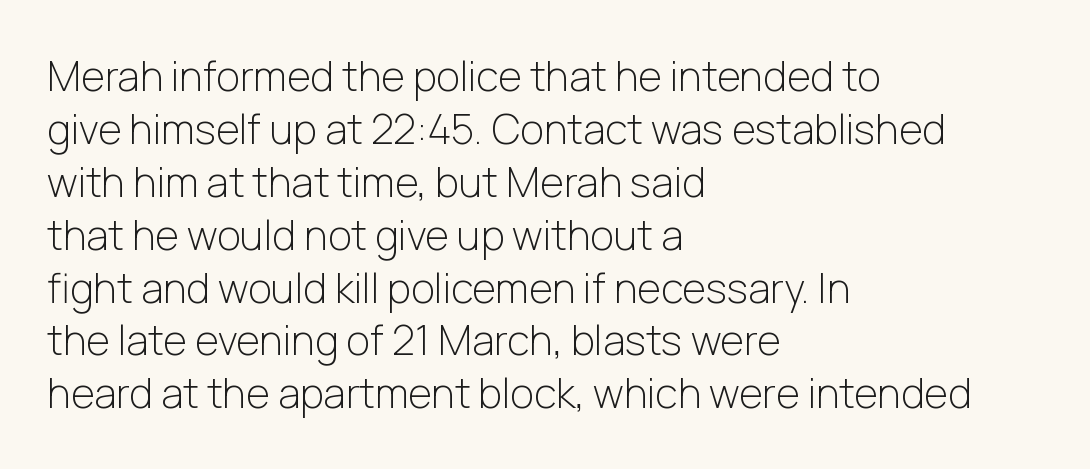
The image shows 41 px light sans-serif type, upright; set left-aligned, normal line spacing (1.29x), normal letter spacing, not underlined; low stroke contrast and a medium x-height.
